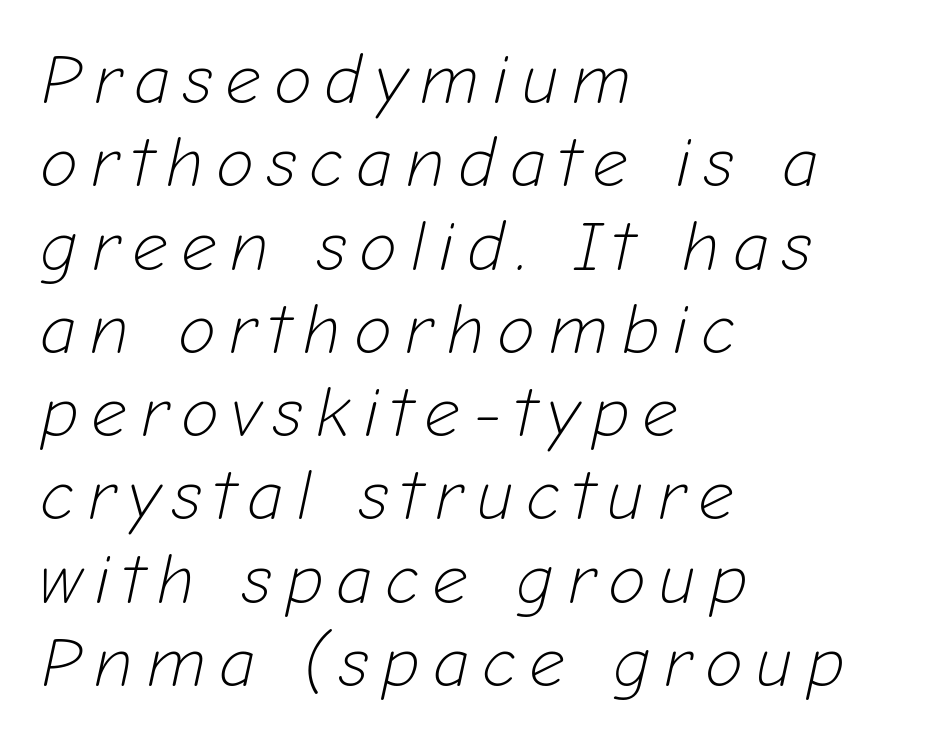
Q: Is the text bold? A: No.
Q: Is the text italic (slanted)? A: Yes, it leans right by about 12 degrees.
Q: Is the text underlined? A: No.
Q: How is the paragraph aligned? A: Left-aligned.
Q: Width (condensed, normal, or wide)? A: Normal.
Q: Stroke contrast? A: Low.
Q: x-height? A: Medium.
Q: Monospaced? A: No.
